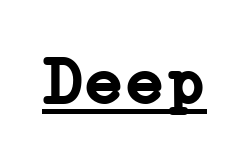
What decoration does the sample have? An underline. The glyphs have the mass of a bold cut. Font category for this specimen: serif. The passage shown has conventional tracking throughout.
